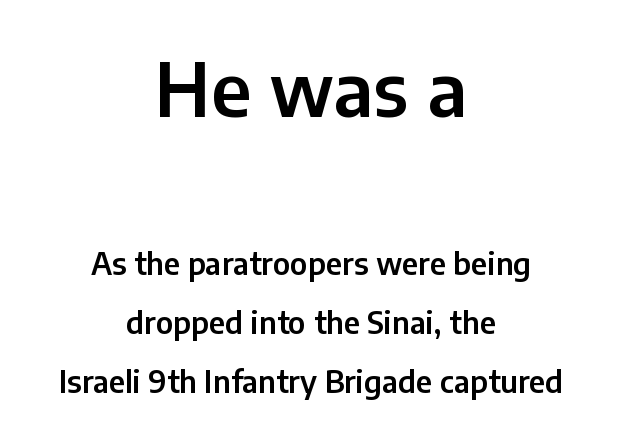
{"serif": "no", "italic": "no", "width": "normal", "stroke_contrast": "low", "x_height": "medium", "monospaced": "no", "underline": "no", "align": "center", "line_spacing": "loose", "line_spacing_ratio": 1.96, "letter_spacing": "normal", "letter_spacing_em": 0.0, "larger_block": "first", "size_ratio": 2.47, "glyph_px": 74}
